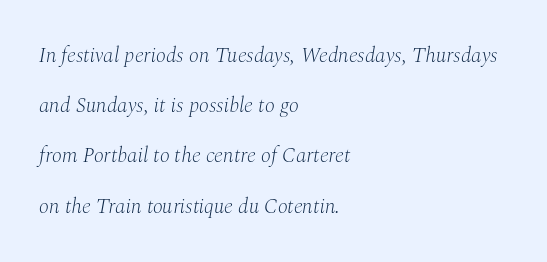
{"italic": "yes", "lean": "right", "slant_degrees": 10, "bold": "no", "underline": "no", "align": "left", "line_spacing": "loose", "line_spacing_ratio": 2.39, "letter_spacing": "normal", "letter_spacing_em": 0.0, "glyph_px": 21}
